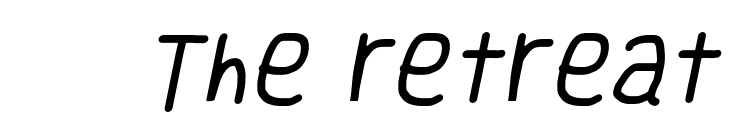
Q: Is the text bold? A: No.
Q: Is the typeface a serif or a sans-serif typeface? A: Sans-serif.
Q: Is the text underlined? A: No.
Q: Is the spacing between letters normal or unusually wide? A: Normal.
Q: Width (condensed, normal, or wide)? A: Condensed.
Q: Stroke contrast? A: Low.
Q: x-height? A: Large.
Q: Monospaced? A: No.
